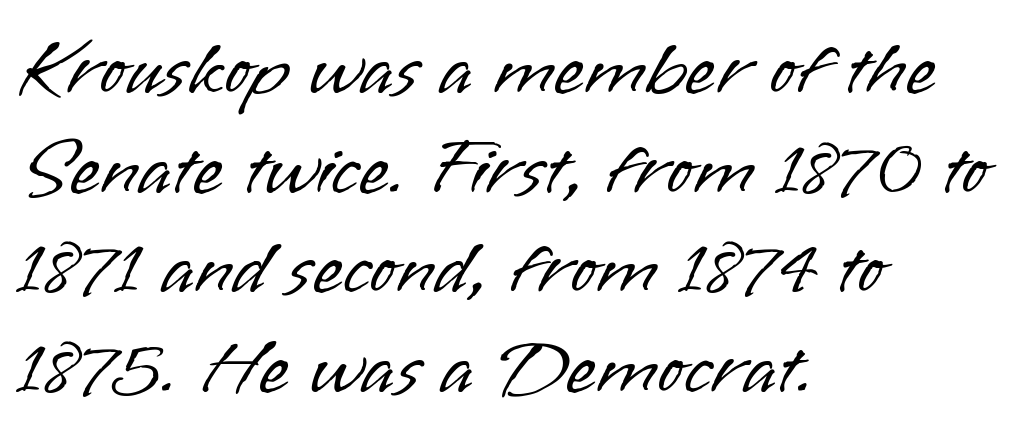
{"serif": "no", "bold": "no", "weight": "light", "width": "normal", "stroke_contrast": "low", "x_height": "small", "monospaced": "no", "underline": "no", "align": "left", "line_spacing": "normal", "line_spacing_ratio": 1.26, "letter_spacing": "normal", "letter_spacing_em": 0.0, "glyph_px": 79}
